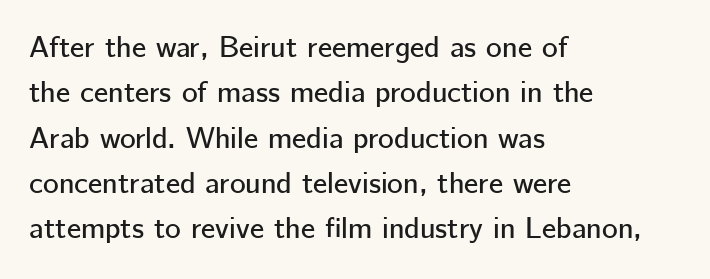
The image shows 30 px sans-serif type, upright; set left-aligned, normal line spacing (1.51x), normal letter spacing, not underlined; low stroke contrast and a medium x-height.
